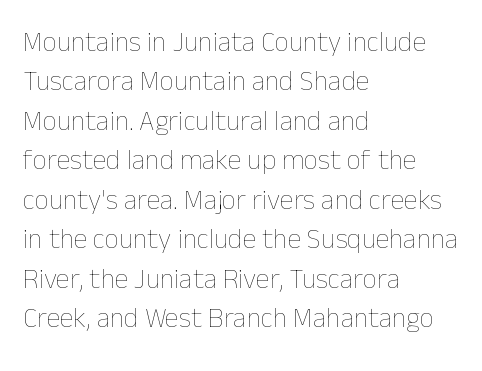
Q: Is the text bold? A: No.
Q: Is the text italic (slanted)? A: No, it is upright.
Q: Is the text underlined? A: No.
Q: How is the paragraph aligned? A: Left-aligned.
Q: Is the spacing between letters normal or unusually wide? A: Normal.
Q: Is the spacing between lines tight, normal or loose? A: Normal.
Q: Width (condensed, normal, or wide)? A: Normal.
Q: Stroke contrast? A: Low.
Q: x-height? A: Medium.
Q: Monospaced? A: No.
